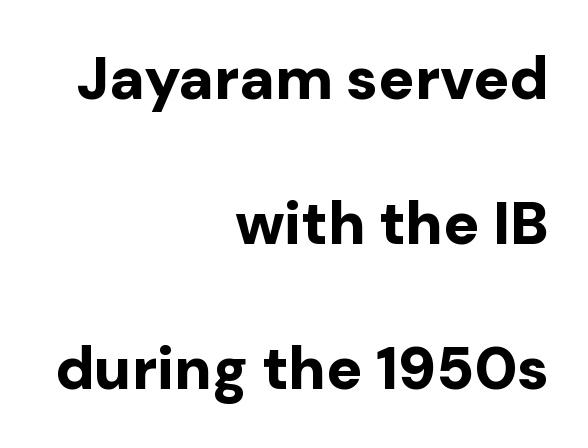
Interline gaps are noticeably wide in this sample. These lines are composed in type without serifs. Check under the words: just untouched page. Words appear dense and cohesive because spacing is normal.
